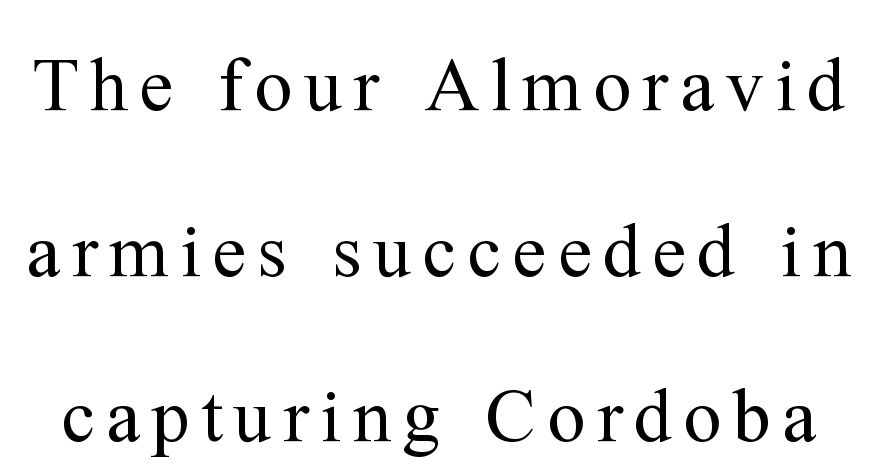
Q: Is the text bold? A: No.
Q: Is the text italic (slanted)? A: No, it is upright.
Q: Is the typeface a serif or a sans-serif typeface? A: Serif.
Q: Is the text underlined? A: No.
Q: Is the spacing between lines tight, normal or loose? A: Loose.
Q: Width (condensed, normal, or wide)? A: Normal.
Q: Stroke contrast? A: Medium.
Q: x-height? A: Medium.
Q: Monospaced? A: No.
